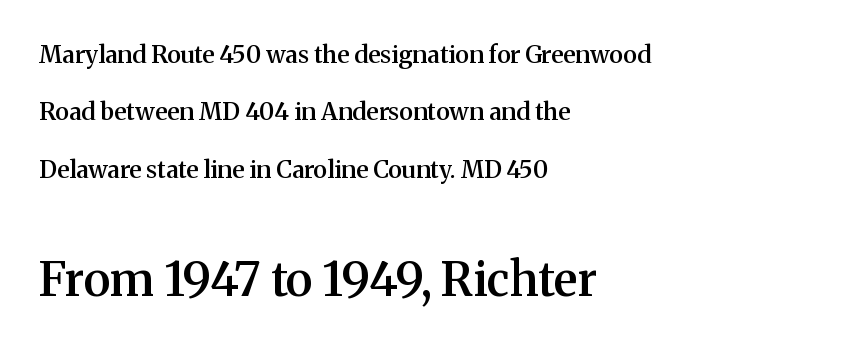
{"serif": "yes", "italic": "no", "bold": "semi", "weight": "semibold", "width": "normal", "stroke_contrast": "medium", "x_height": "medium", "monospaced": "no", "underline": "no", "align": "left", "line_spacing": "loose", "line_spacing_ratio": 2.39, "letter_spacing": "normal", "letter_spacing_em": 0.0, "larger_block": "second", "size_ratio": 1.96, "glyph_px": 47}
